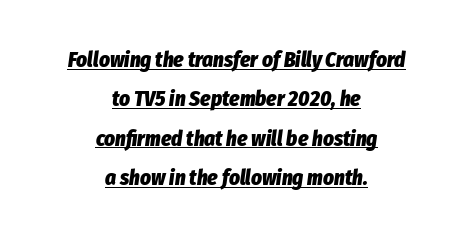
The image shows 21 px bold type, italic (leaning right); set centered, line spacing 1.87x, normal letter spacing, underlined.
